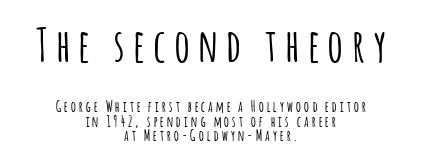
{"serif": "no", "italic": "no", "width": "condensed", "stroke_contrast": "low", "x_height": "large", "monospaced": "no", "underline": "no", "align": "center", "line_spacing": "tight", "line_spacing_ratio": 0.98, "letter_spacing": "wide", "letter_spacing_em": 0.22, "larger_block": "first", "size_ratio": 3.0, "glyph_px": 45}
